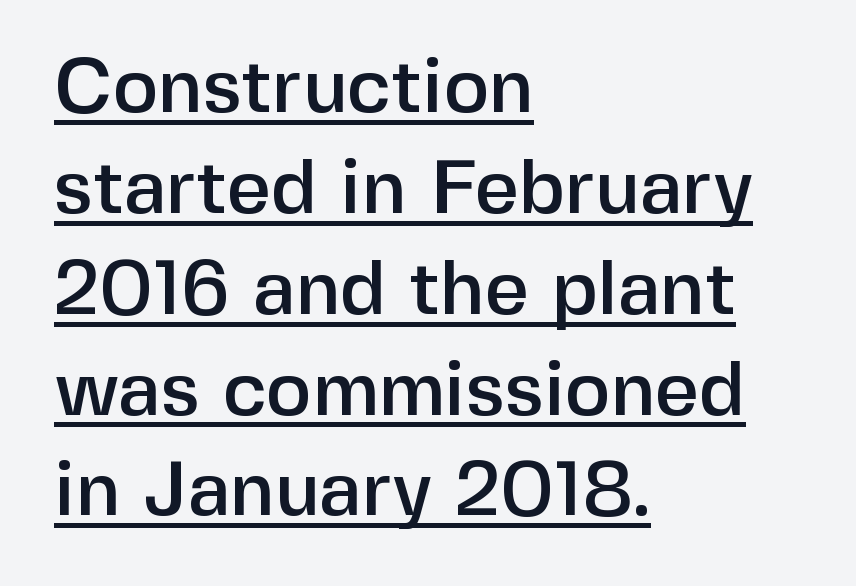
Q: Is the text italic (slanted)? A: No, it is upright.
Q: Is the typeface a serif or a sans-serif typeface? A: Sans-serif.
Q: Is the text underlined? A: Yes.
Q: How is the paragraph aligned? A: Left-aligned.
Q: Is the spacing between letters normal or unusually wide? A: Normal.
Q: Is the spacing between lines tight, normal or loose? A: Normal.
Q: Width (condensed, normal, or wide)? A: Normal.
Q: Stroke contrast? A: Low.
Q: x-height? A: Medium.
Q: Monospaced? A: No.
